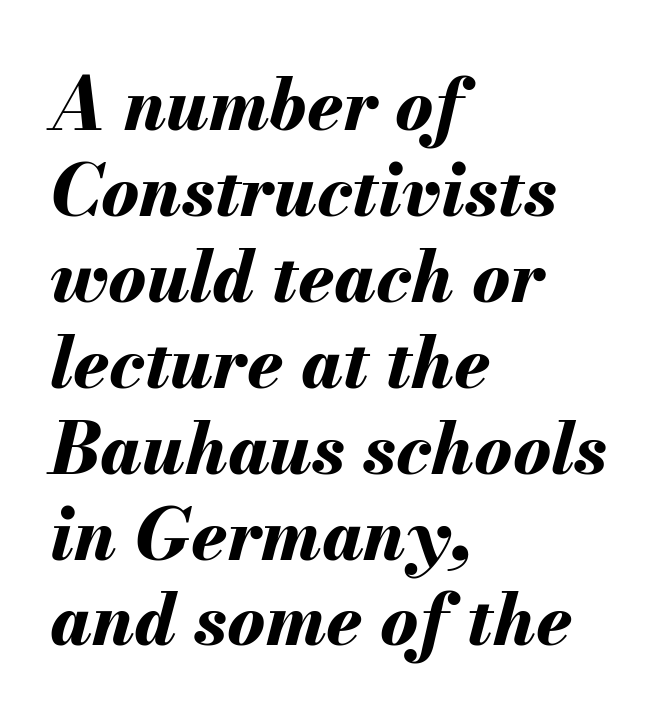
Q: Is the text bold? A: Yes.
Q: Is the text italic (slanted)? A: Yes, it leans right by about 13 degrees.
Q: Is the text underlined? A: No.
Q: How is the paragraph aligned? A: Left-aligned.
Q: Is the spacing between letters normal or unusually wide? A: Normal.
Q: Width (condensed, normal, or wide)? A: Normal.
Q: Stroke contrast? A: Medium.
Q: x-height? A: Small.
Q: Monospaced? A: No.
